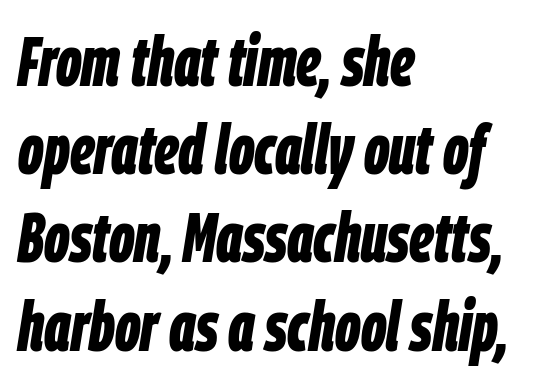
{"italic": "yes", "lean": "right", "slant_degrees": 9, "bold": "yes", "weight": "bold", "width": "condensed", "stroke_contrast": "low", "x_height": "large", "monospaced": "no", "underline": "no", "align": "left", "line_spacing": "normal", "line_spacing_ratio": 1.26, "letter_spacing": "normal", "letter_spacing_em": 0.0, "glyph_px": 70}
